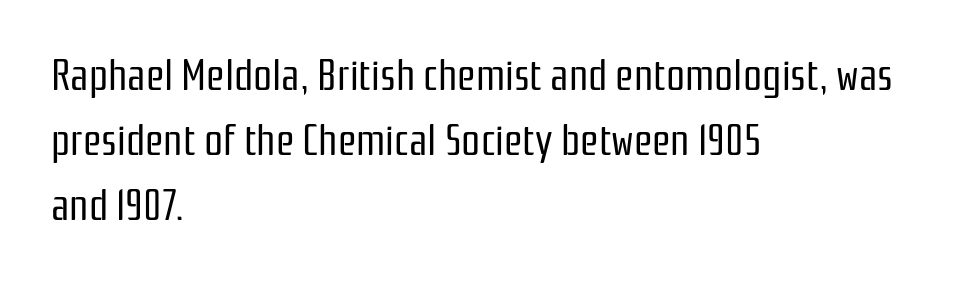
Honestly, the row spacing looks completely unremarkable. Is this a fixed-width face? No — the glyphs have proportional, varying widths. This is not heavy type; no bold has been used. Examine the stroke ends and you'll find no serifs.
